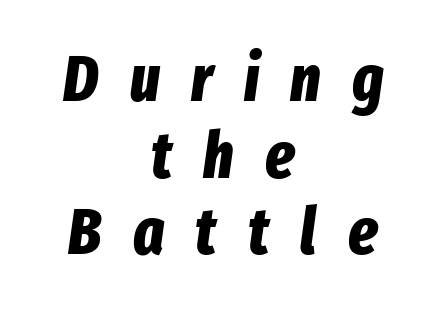
{"italic": "yes", "lean": "right", "slant_degrees": 8, "bold": "yes", "weight": "bold", "width": "condensed", "stroke_contrast": "low", "x_height": "medium", "monospaced": "no", "underline": "no", "align": "center", "line_spacing_ratio": 1.18, "letter_spacing": "wide", "letter_spacing_em": 0.48, "glyph_px": 65}
